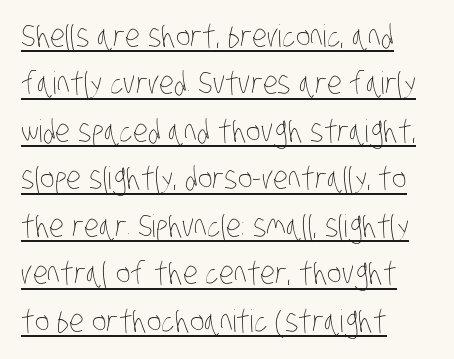
The rendering uses natural spacing where letterforms have individual widths. Decoration check: the copy is underlined. Letters have the restrained weight of plain body copy at most. A classic flush-left, rag-right setting is used for this passage. Observe the ordinary spacing: letters are neighbours, not strangers. Leading matches the norm, producing a regular column.
